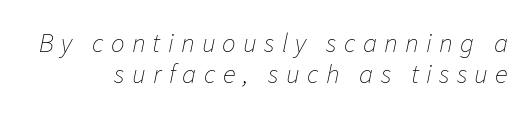
Q: Is the text bold? A: No.
Q: Is the text italic (slanted)? A: Yes, it leans right by about 11 degrees.
Q: Is the text underlined? A: No.
Q: Is the spacing between letters normal or unusually wide? A: Unusually wide.
